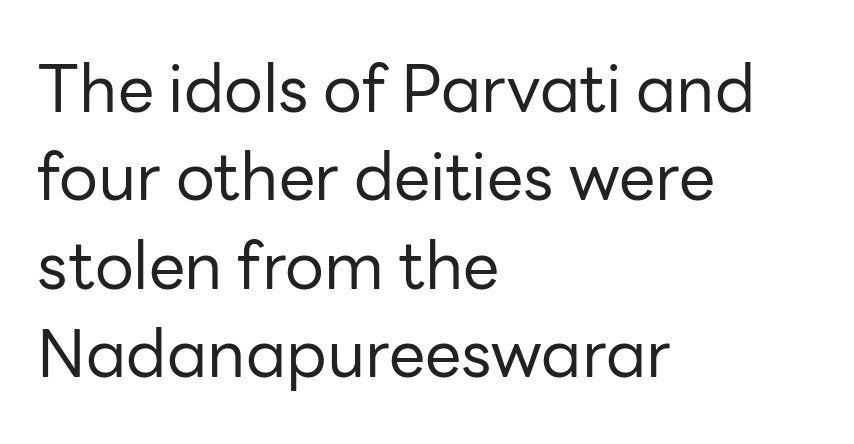
The image shows 65 px regular-weight sans-serif type, upright; set left-aligned, normal line spacing (1.36x), normal letter spacing, not underlined; low stroke contrast and a medium x-height.
